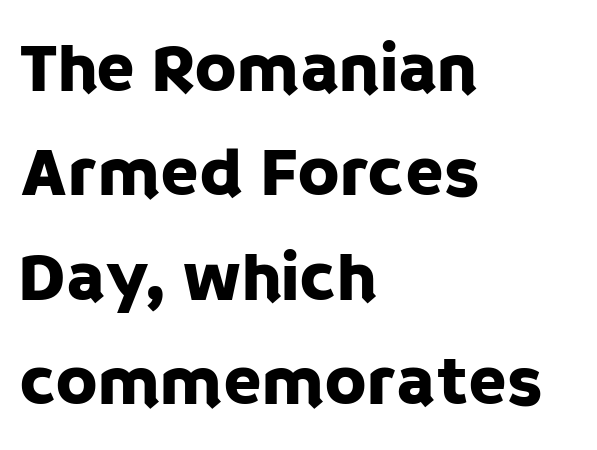
The type is set solid horizontally, with unmodified tracking. Nothing sits at the stroke ends, so this counts as sans-serif. The font's upright variant was chosen for this text. Students, observe: this is what conventionally led text looks like. Spacing verdict: proportional, widths tailored to each character.
